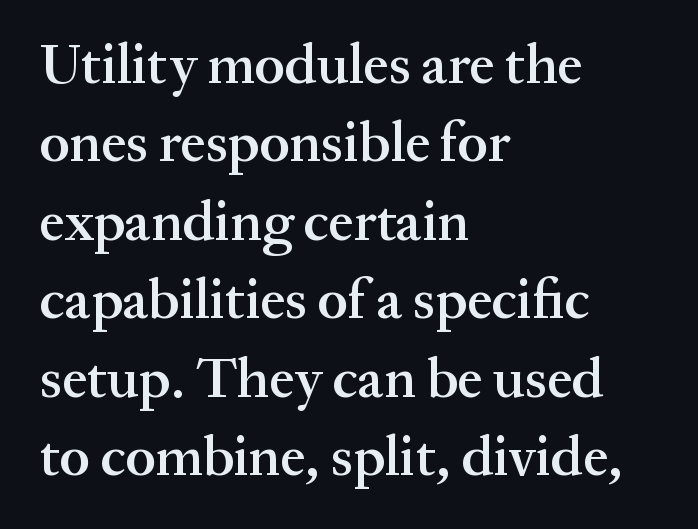
{"serif": "yes", "italic": "no", "bold": "semi", "weight": "semibold", "width": "normal", "stroke_contrast": "medium", "x_height": "medium", "monospaced": "no", "underline": "no", "align": "left", "line_spacing": "normal", "line_spacing_ratio": 1.4, "letter_spacing": "normal", "letter_spacing_em": 0.0, "glyph_px": 56}
